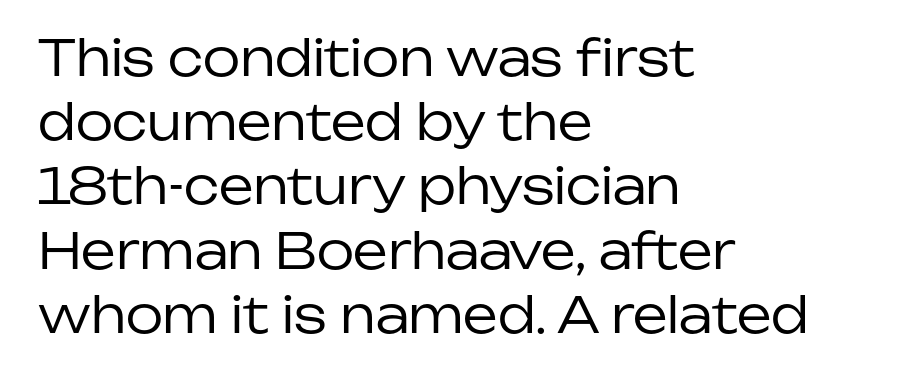
{"serif": "no", "italic": "no", "bold": "no", "weight": "regular", "width": "normal", "stroke_contrast": "low", "x_height": "medium", "monospaced": "no", "underline": "no", "align": "left", "line_spacing": "normal", "line_spacing_ratio": 1.31, "letter_spacing": "normal", "letter_spacing_em": 0.0, "glyph_px": 49}
